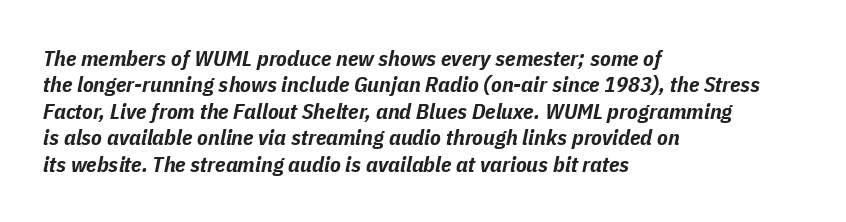
The image shows 22 px bold type, italic (leaning right); set left-aligned, line spacing 1.2x, normal letter spacing, not underlined.
